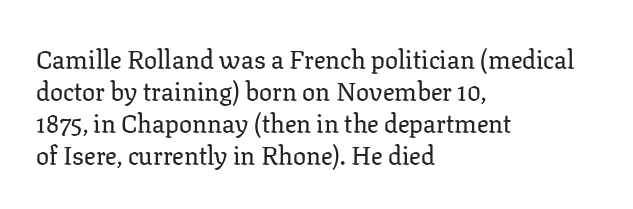
The image shows 26 px text type, upright; set left-aligned, line spacing 1.23x, normal letter spacing, not underlined.
